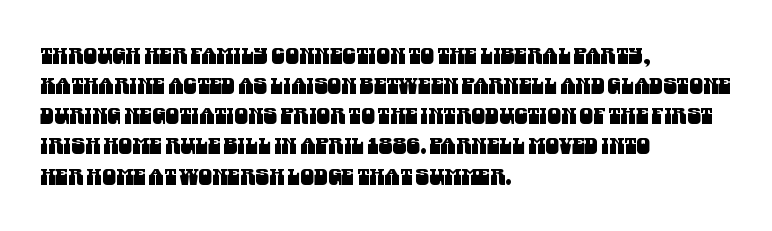
Rows of type keep a routine distance in the vertical direction. A typesetter would call this zero additional tracking. Leftover space on each line is placed entirely after the last word. Descenders are the only things crossing below the line.
